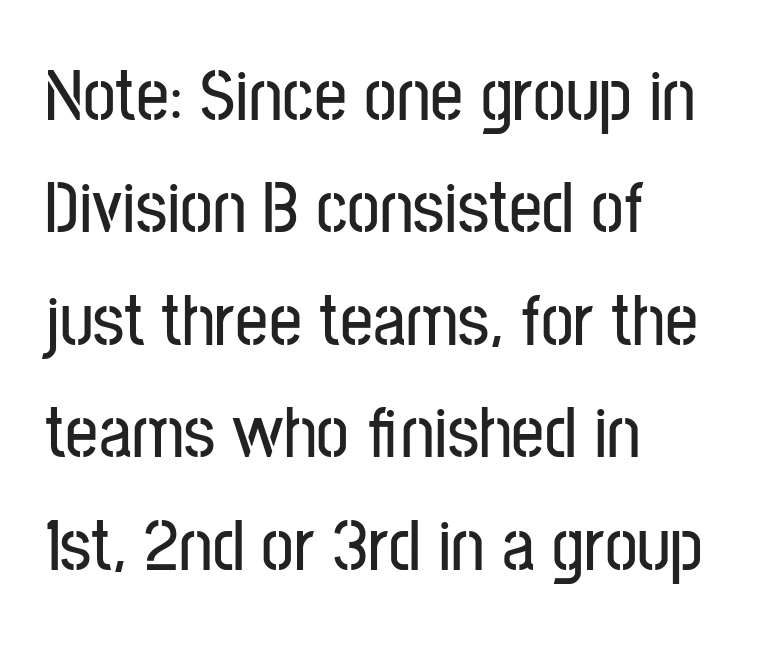
Q: Is the text italic (slanted)? A: No, it is upright.
Q: Is the typeface a serif or a sans-serif typeface? A: Sans-serif.
Q: Is the text underlined? A: No.
Q: How is the paragraph aligned? A: Left-aligned.
Q: Is the spacing between letters normal or unusually wide? A: Normal.
Q: Is the spacing between lines tight, normal or loose? A: Normal.
Q: Width (condensed, normal, or wide)? A: Condensed.
Q: Stroke contrast? A: Low.
Q: x-height? A: Medium.
Q: Monospaced? A: No.
